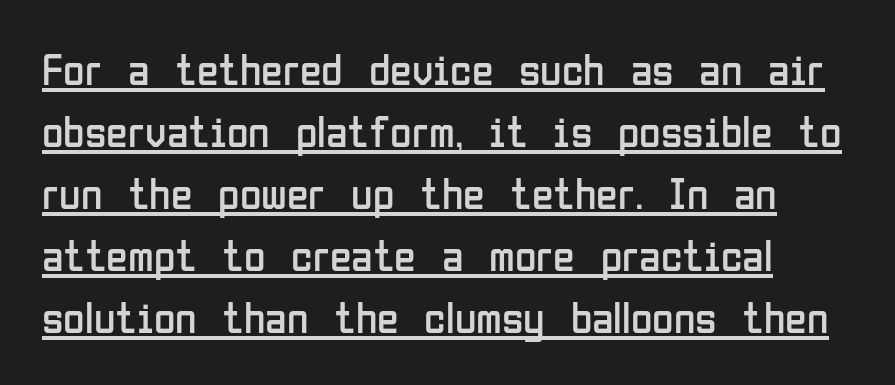
{"serif": "no", "italic": "no", "bold": "no", "weight": "regular", "width": "condensed", "stroke_contrast": "low", "x_height": "medium", "monospaced": "no", "underline": "yes", "line_spacing": "normal", "line_spacing_ratio": 1.41, "letter_spacing": "normal", "letter_spacing_em": 0.0, "glyph_px": 44}
